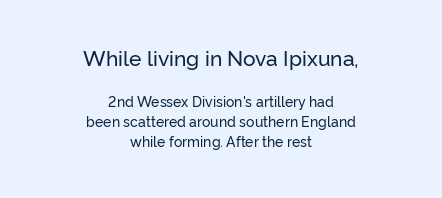
{"italic": "no", "underline": "no", "align": "center", "line_spacing": "normal", "line_spacing_ratio": 1.44, "letter_spacing": "normal", "letter_spacing_em": 0.0, "larger_block": "first", "size_ratio": 1.5, "glyph_px": 21}
